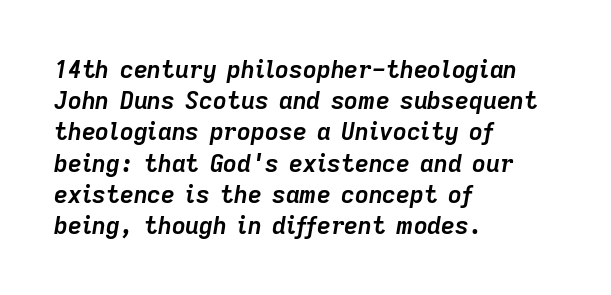
{"italic": "yes", "lean": "right", "slant_degrees": 9, "bold": "yes", "underline": "no", "align": "left", "line_spacing": "normal", "line_spacing_ratio": 1.3, "letter_spacing": "normal", "letter_spacing_em": 0.0, "glyph_px": 24}
